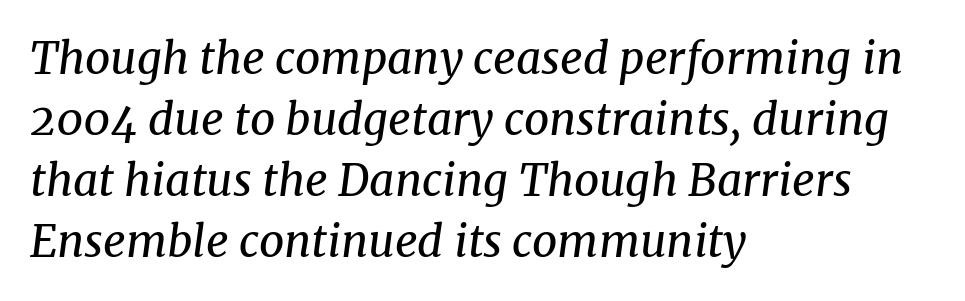
{"serif": "yes", "italic": "yes", "lean": "right", "slant_degrees": 8, "bold": "no", "weight": "regular", "width": "normal", "stroke_contrast": "medium", "x_height": "medium", "monospaced": "no", "underline": "no", "align": "left", "line_spacing": "normal", "line_spacing_ratio": 1.39, "letter_spacing": "normal", "letter_spacing_em": 0.0, "glyph_px": 44}
